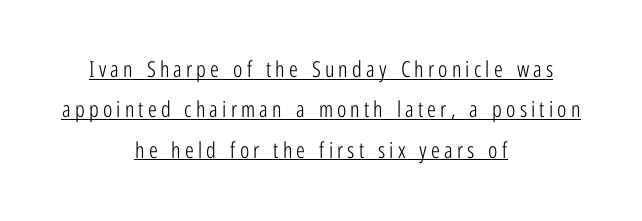
The image shows 22 px text type, upright; set centered, line spacing 1.83x, underlined.
